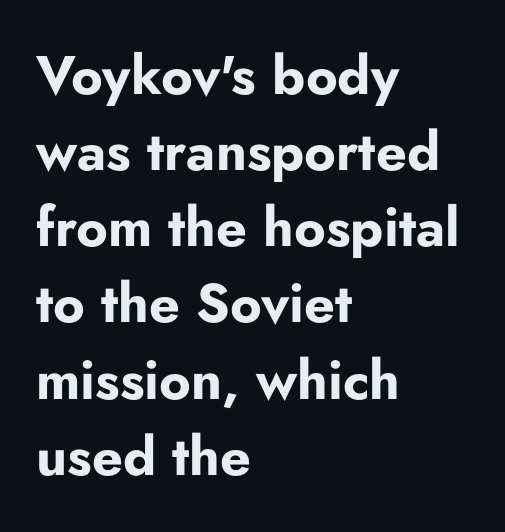
No feet cap the strokes, marking this as sans-serif type. Between one letter and the next there's only the usual sliver of space. Is there much room between lines? A standard amount, neither cramped nor airy. In terms of posture, this sample is upright.
